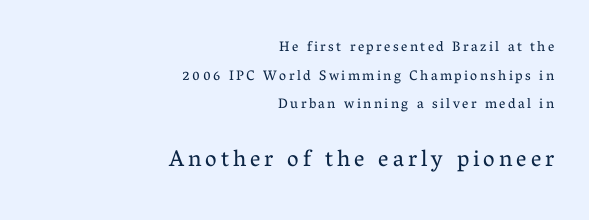
{"italic": "no", "bold": "no", "underline": "no", "align": "right", "line_spacing": "loose", "line_spacing_ratio": 2.04, "larger_block": "second", "size_ratio": 1.64, "glyph_px": 23}
